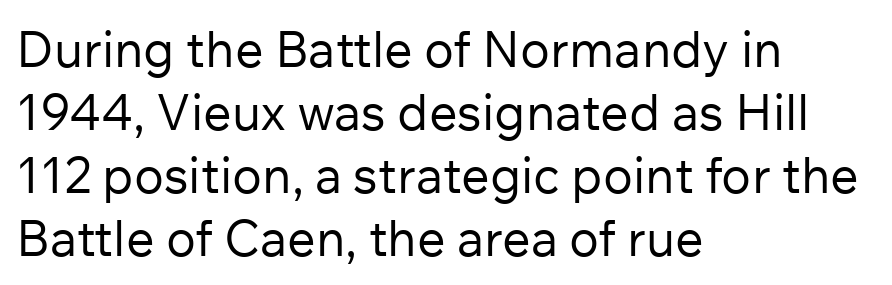
The image shows 50 px regular-weight sans-serif type, upright; set left-aligned, normal line spacing (1.26x), normal letter spacing, not underlined; low stroke contrast and a medium x-height.
